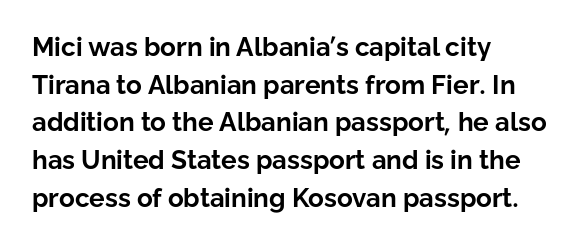
The image shows 26 px bold type, upright; set left-aligned, normal line spacing (1.45x), normal letter spacing, not underlined.
